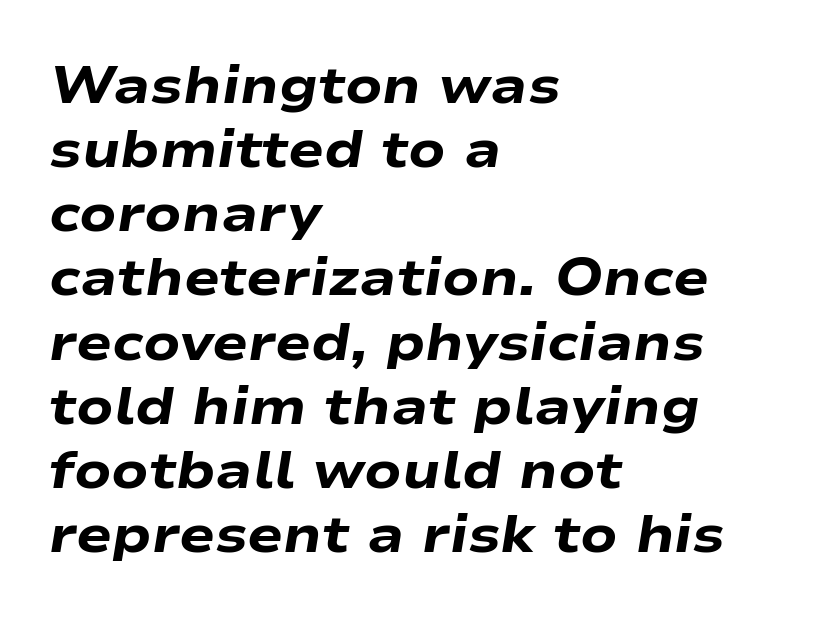
The image shows 53 px heavy, wide type, italic (leaning right); set left-aligned, line spacing 1.21x, normal letter spacing, not underlined; low stroke contrast and a medium x-height.
